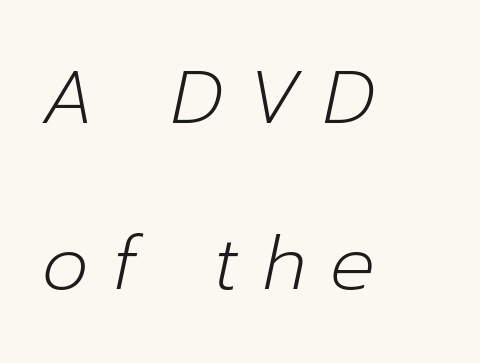
This sample uses expanded letter spacing, leaving extra air between glyphs. Horizontal bands of white between lines are thick stripes. Bold? No — there's no thickening of the strokes. The words here are not underlined. This sample has the flowing, uneven cadence of proportional lettering. Caption: multi-line text, flush left, ragged right.
